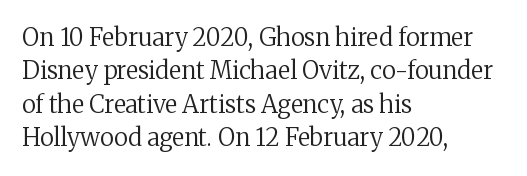
Q: Is the text bold? A: No.
Q: Is the text italic (slanted)? A: No, it is upright.
Q: Is the text underlined? A: No.
Q: How is the paragraph aligned? A: Left-aligned.
Q: Is the spacing between letters normal or unusually wide? A: Normal.
Q: Is the spacing between lines tight, normal or loose? A: Normal.
